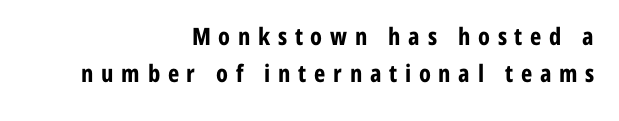
In terms of letterspacing, this is a distinctly airy, spread setting. The rag falls on the left side of this text block. Decoration check: the copy has no underline. A roman cut, with each character standing at attention. The rendering uses a moderate line-height, typical for paragraphs.
